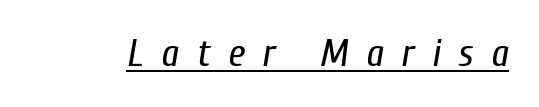
The image shows 38 px regular-weight, condensed type, italic (leaning right); set unusually wide letter spacing (+0.47 em), underlined; low stroke contrast and a medium x-height.
